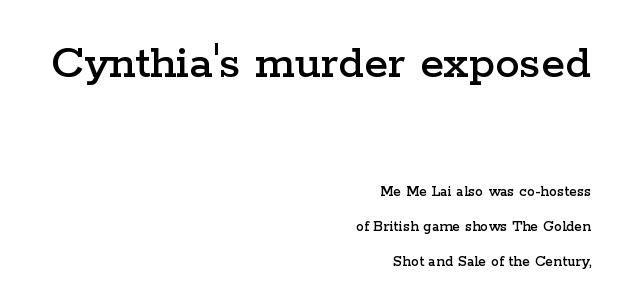
Q: Is the text italic (slanted)? A: No, it is upright.
Q: Is the typeface a serif or a sans-serif typeface? A: Serif.
Q: Is the text underlined? A: No.
Q: How is the paragraph aligned? A: Right-aligned.
Q: Is the spacing between letters normal or unusually wide? A: Normal.
Q: Is the spacing between lines tight, normal or loose? A: Loose.
Q: Which block of text is set in a larger size, the first (top) or the second (bottom)? A: The first (top) one.
Q: Width (condensed, normal, or wide)? A: Wide.
Q: Stroke contrast? A: Low.
Q: x-height? A: Medium.
Q: Monospaced? A: No.
